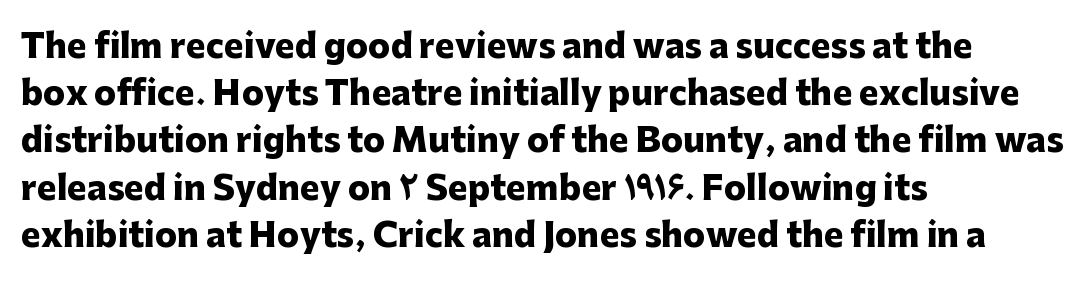
Q: Is the text bold? A: Yes.
Q: Is the text italic (slanted)? A: No, it is upright.
Q: Is the typeface a serif or a sans-serif typeface? A: Sans-serif.
Q: Is the text underlined? A: No.
Q: How is the paragraph aligned? A: Left-aligned.
Q: Is the spacing between letters normal or unusually wide? A: Normal.
Q: Is the spacing between lines tight, normal or loose? A: Normal.
Q: Width (condensed, normal, or wide)? A: Normal.
Q: Stroke contrast? A: Low.
Q: x-height? A: Medium.
Q: Monospaced? A: No.
